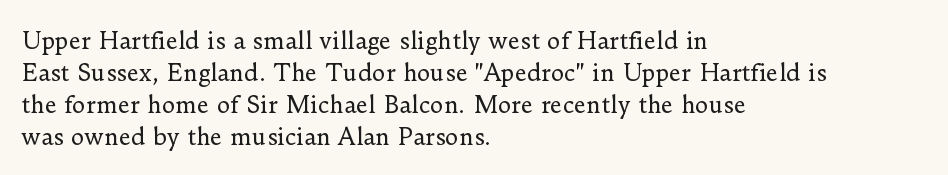
{"italic": "no", "bold": "no", "underline": "no", "align": "left", "line_spacing": "normal", "line_spacing_ratio": 1.39, "letter_spacing": "normal", "letter_spacing_em": 0.0, "glyph_px": 23}
